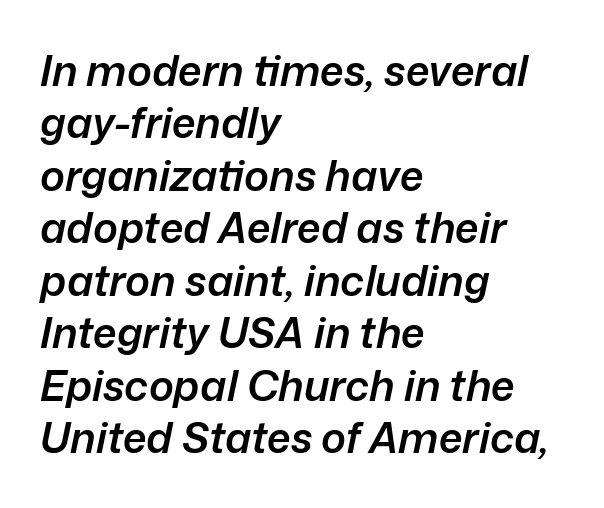
The image shows 42 px semibold type, italic (leaning right); set left-aligned, normal line spacing (1.25x), normal letter spacing, not underlined; low stroke contrast and a medium x-height.
